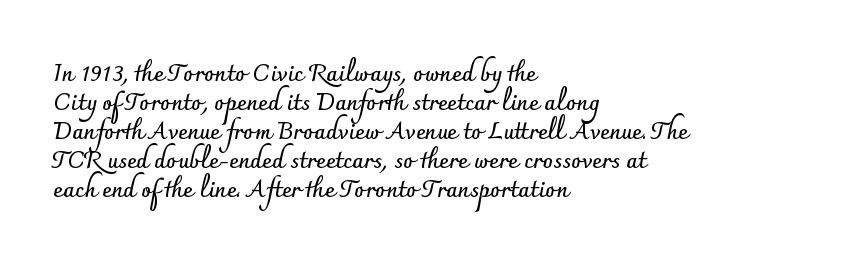
Q: Is the text bold? A: Yes.
Q: Is the text italic (slanted)? A: Yes.
Q: Is the text underlined? A: No.
Q: How is the paragraph aligned? A: Left-aligned.
Q: Is the spacing between letters normal or unusually wide? A: Normal.
Q: Is the spacing between lines tight, normal or loose? A: Normal.
